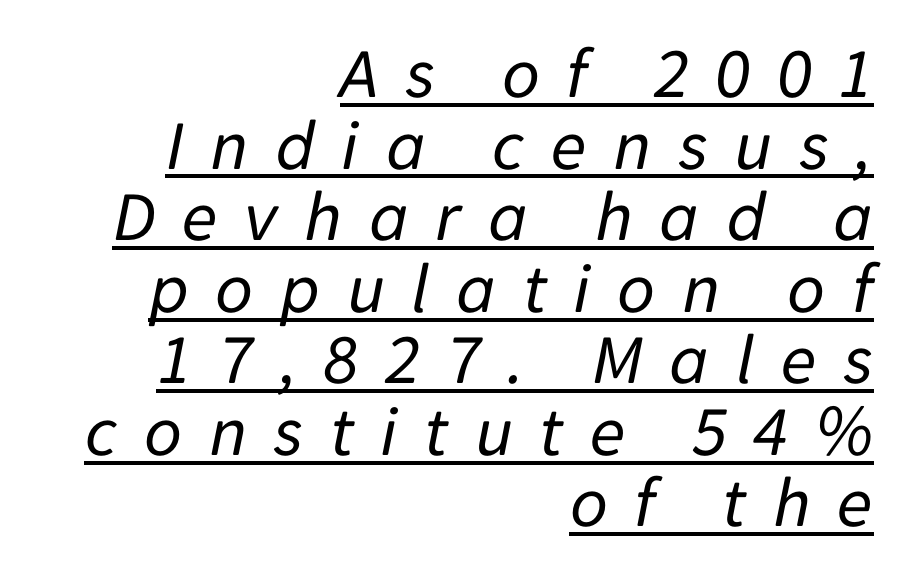
Q: Is the text bold? A: No.
Q: Is the text italic (slanted)? A: Yes, it leans right by about 11 degrees.
Q: Is the text underlined? A: Yes.
Q: How is the paragraph aligned? A: Right-aligned.
Q: Is the spacing between letters normal or unusually wide? A: Unusually wide.
Q: Is the spacing between lines tight, normal or loose? A: Tight.
Q: Width (condensed, normal, or wide)? A: Normal.
Q: Stroke contrast? A: Low.
Q: x-height? A: Medium.
Q: Monospaced? A: No.
